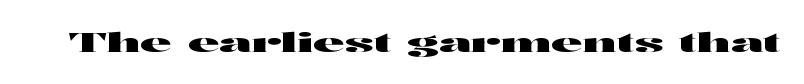
Q: Is the text italic (slanted)? A: No, it is upright.
Q: Is the text underlined? A: No.
Q: Is the spacing between letters normal or unusually wide? A: Normal.
